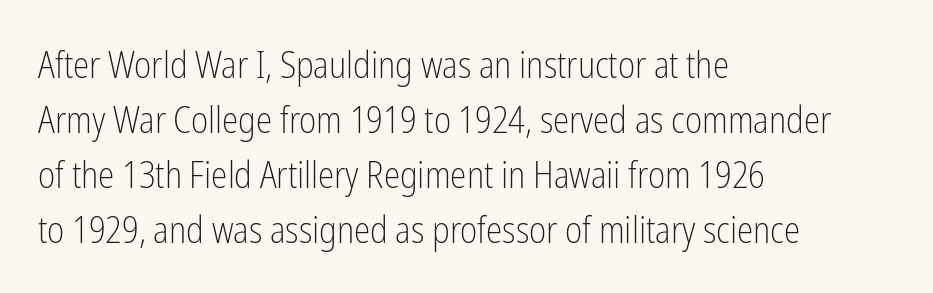
Q: Is the text bold? A: No.
Q: Is the text italic (slanted)? A: No, it is upright.
Q: Is the typeface a serif or a sans-serif typeface? A: Sans-serif.
Q: Is the text underlined? A: No.
Q: How is the paragraph aligned? A: Left-aligned.
Q: Is the spacing between letters normal or unusually wide? A: Normal.
Q: Is the spacing between lines tight, normal or loose? A: Normal.
Q: Width (condensed, normal, or wide)? A: Condensed.
Q: Stroke contrast? A: Low.
Q: x-height? A: Medium.
Q: Monospaced? A: No.
